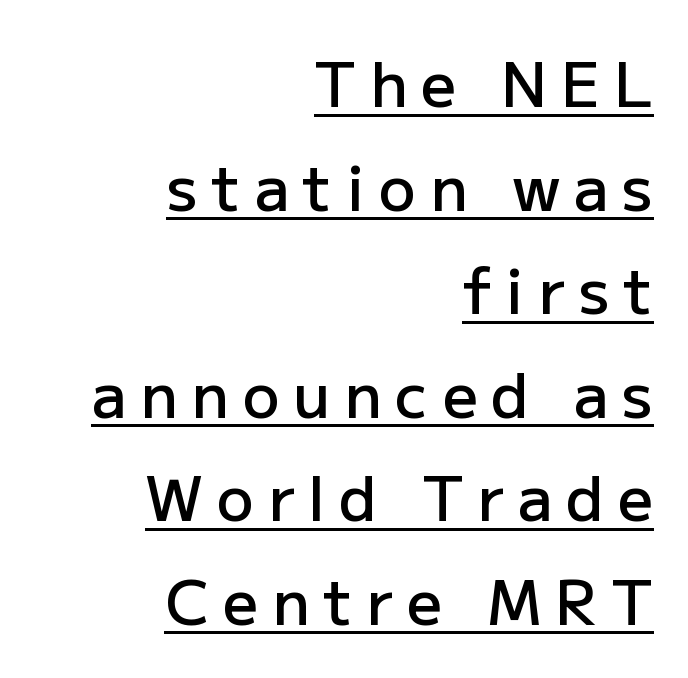
{"serif": "no", "italic": "no", "bold": "semi", "weight": "semibold", "width": "normal", "stroke_contrast": "low", "x_height": "medium", "monospaced": "no", "underline": "yes", "align": "right", "line_spacing": "normal", "line_spacing_ratio": 1.67, "letter_spacing": "wide", "letter_spacing_em": 0.22, "glyph_px": 62}
